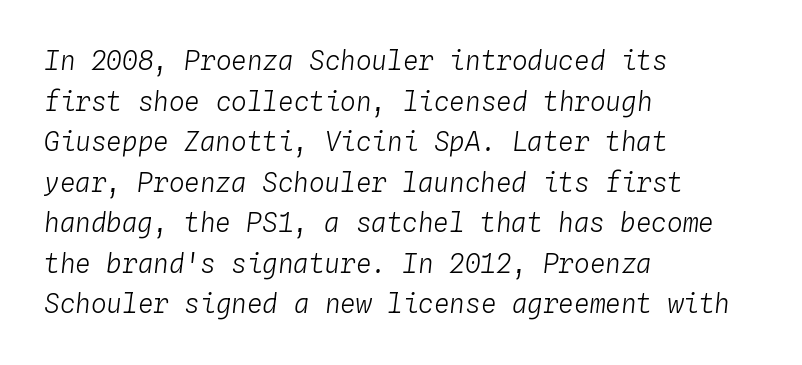
Q: Is the text bold? A: No.
Q: Is the text italic (slanted)? A: Yes, it leans right by about 4 degrees.
Q: Is the text underlined? A: No.
Q: How is the paragraph aligned? A: Left-aligned.
Q: Is the spacing between letters normal or unusually wide? A: Normal.
Q: Is the spacing between lines tight, normal or loose? A: Normal.
